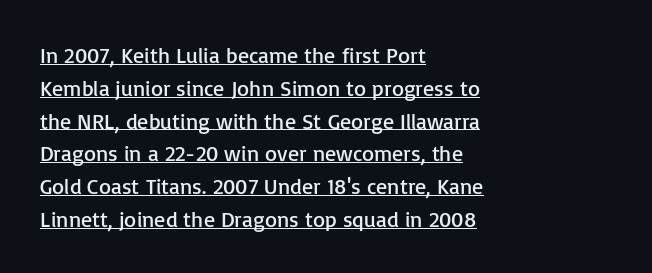
Like a heading marked for emphasis, these lines bear an underscore. Where is the straight margin? On the left. Honestly, the letter spacing is just normal — you wouldn't notice it. A typesetter would mark this as roman, not italic.
